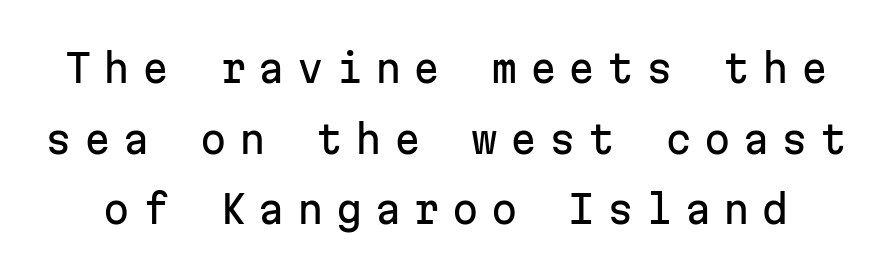
The image shows 38 px sans-serif type, upright, monospaced; set line spacing 1.86x, unusually wide letter spacing (+0.32 em), not underlined; low stroke contrast and a medium x-height.
